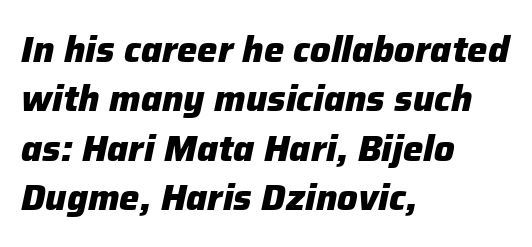
Honestly, the row spacing looks completely unremarkable. One-word summary of the alignment: left. Each word holds together tightly as a unit, with standard inter-letter gaps. You can tell it's italic because the verticals aren't actually vertical. The glyphs have the mass of a bold cut.
